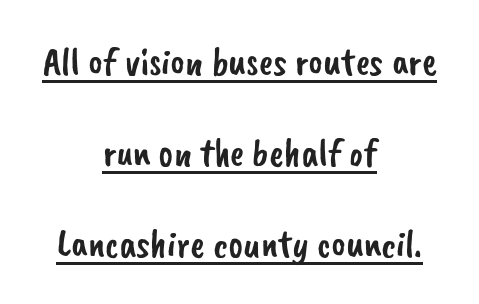
Q: Is the typeface a serif or a sans-serif typeface? A: Sans-serif.
Q: Is the text underlined? A: Yes.
Q: How is the paragraph aligned? A: Centered.
Q: Is the spacing between letters normal or unusually wide? A: Normal.
Q: Is the spacing between lines tight, normal or loose? A: Loose.
Q: Width (condensed, normal, or wide)? A: Normal.
Q: Stroke contrast? A: Low.
Q: x-height? A: Small.
Q: Monospaced? A: No.
